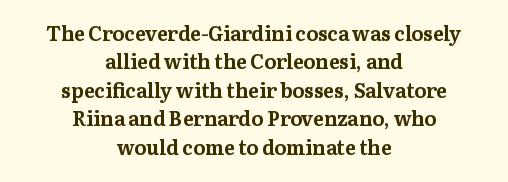
Look at the tracking — it's just the regular setting, nothing added. When letters stand straight like this, we call the style roman or upright. The face used here has the dense, thick strokes of a bold. The foot of each line stays bare and open.
